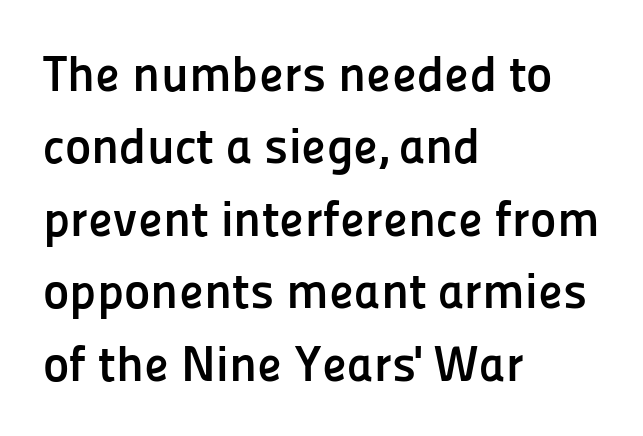
{"serif": "no", "italic": "no", "bold": "yes", "weight": "semibold", "width": "normal", "stroke_contrast": "low", "x_height": "medium", "monospaced": "no", "underline": "no", "align": "left", "line_spacing": "normal", "line_spacing_ratio": 1.45, "letter_spacing": "normal", "letter_spacing_em": 0.0, "glyph_px": 50}
